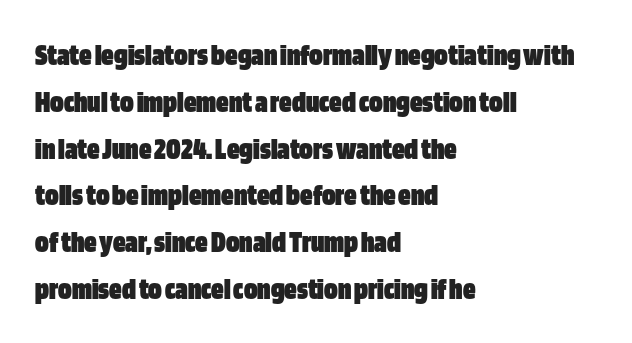
The image shows 31 px heavy, condensed sans-serif type, upright; set left-aligned, normal line spacing (1.51x), normal letter spacing, not underlined; low stroke contrast and a large x-height.
